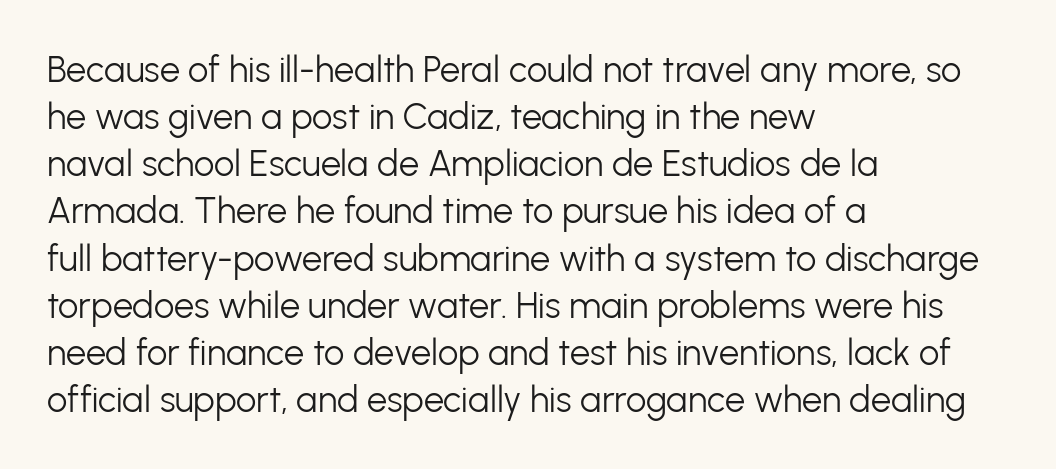
{"serif": "no", "italic": "no", "bold": "no", "weight": "light", "width": "normal", "stroke_contrast": "low", "x_height": "medium", "monospaced": "no", "underline": "no", "align": "left", "line_spacing": "normal", "line_spacing_ratio": 1.31, "letter_spacing": "normal", "letter_spacing_em": 0.0, "glyph_px": 36}
